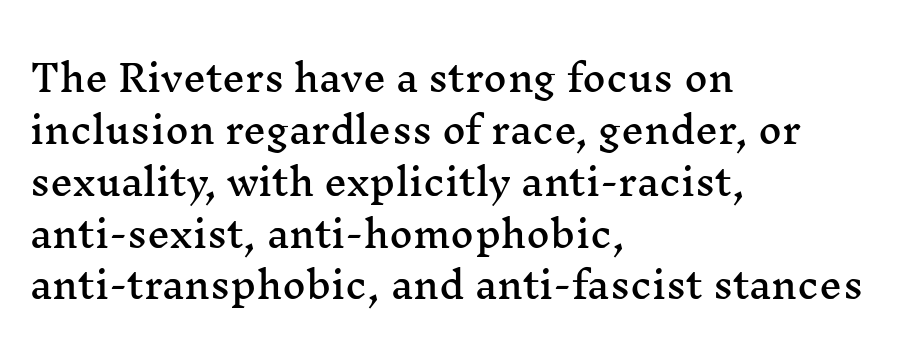
Does the leading feel generous? No, just average. Lines of text with bare space underneath. Nope, not italic — everything's standing straight. The ragged edge is on the right, which tells us the setting is flush left. Looks like regular typesetting: each glyph gets only the width it needs. The rendering keeps characters at their native spacing.
